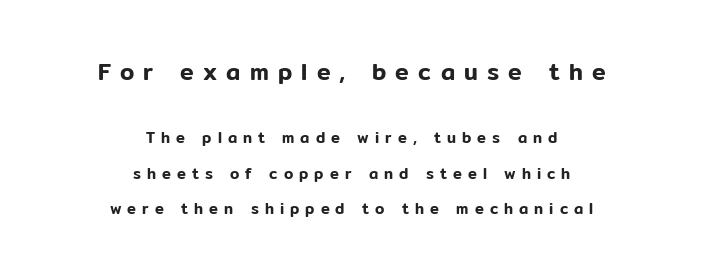
Q: Is the text italic (slanted)? A: No, it is upright.
Q: Is the text underlined? A: No.
Q: How is the paragraph aligned? A: Centered.
Q: Is the spacing between letters normal or unusually wide? A: Unusually wide.
Q: Is the spacing between lines tight, normal or loose? A: Loose.
Q: Which block of text is set in a larger size, the first (top) or the second (bottom)? A: The first (top) one.
